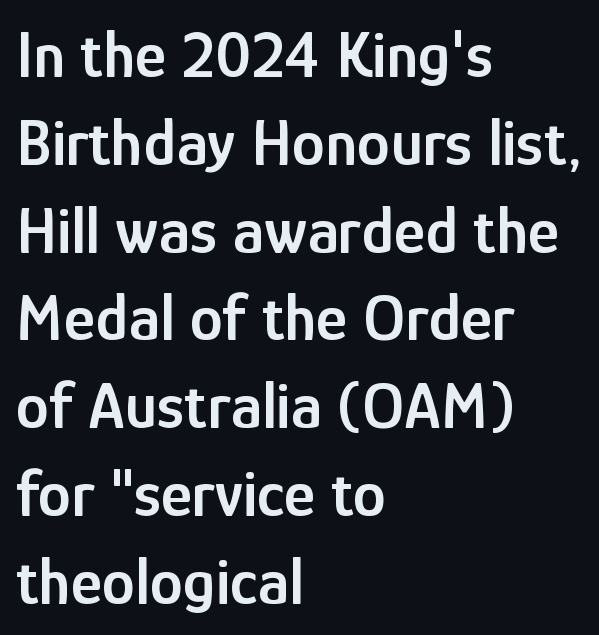
The image shows 67 px semibold, condensed sans-serif type, upright; set left-aligned, normal line spacing (1.31x), normal letter spacing, not underlined; low stroke contrast and a medium x-height.
